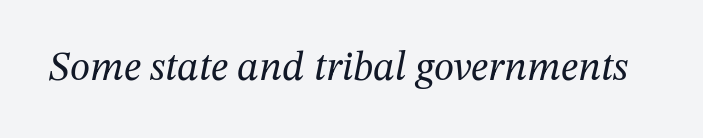
Here the glyphs are tracked normally, forming tight word shapes. Each letter's strokes conclude with small projecting serifs. Spacing verdict: proportional, widths tailored to each character. Just letters on the line, the space beneath them empty. The face looks like a standard text weight, possibly lighter. Posture: slanted.
